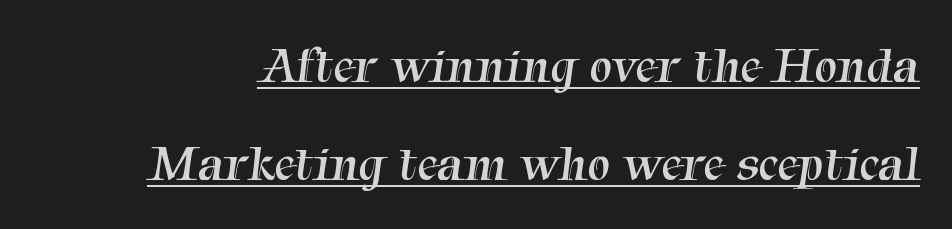
Q: Is the text bold? A: No.
Q: Is the typeface a serif or a sans-serif typeface? A: Serif.
Q: Is the text underlined? A: Yes.
Q: Is the spacing between letters normal or unusually wide? A: Normal.
Q: Is the spacing between lines tight, normal or loose? A: Loose.
Q: Width (condensed, normal, or wide)? A: Normal.
Q: Stroke contrast? A: Medium.
Q: x-height? A: Medium.
Q: Monospaced? A: No.
